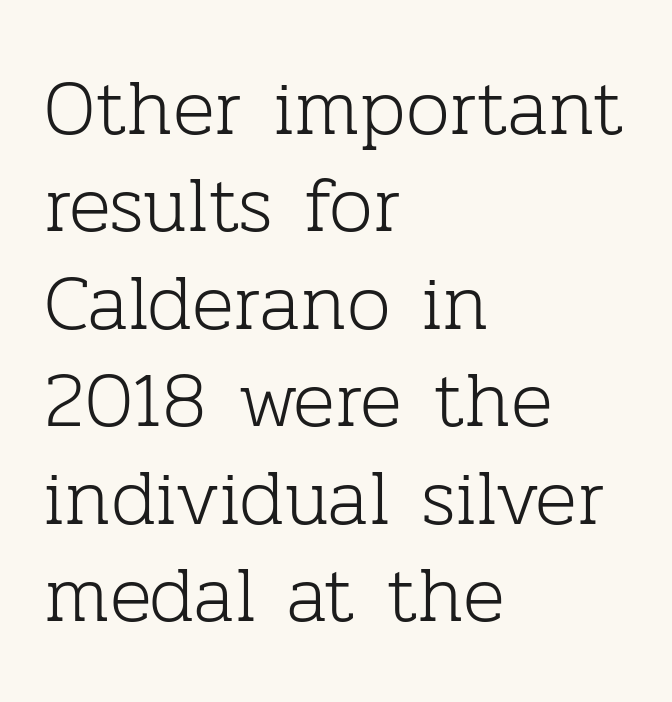
{"serif": "yes", "italic": "no", "bold": "no", "weight": "light", "width": "normal", "stroke_contrast": "low", "x_height": "medium", "monospaced": "no", "underline": "no", "align": "left", "line_spacing": "normal", "line_spacing_ratio": 1.25, "letter_spacing": "normal", "letter_spacing_em": 0.0, "glyph_px": 78}
